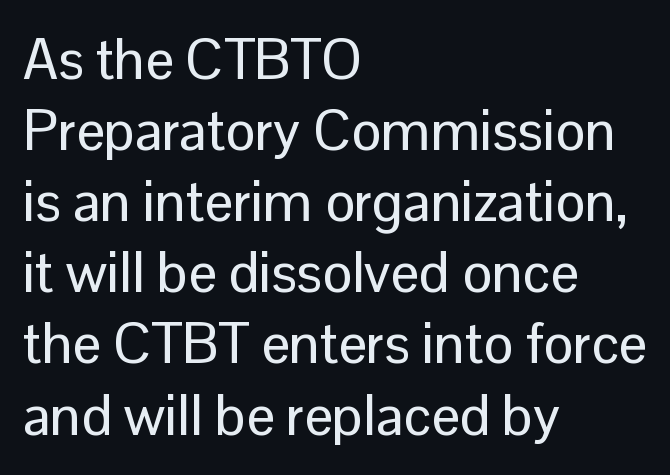
Q: Is the text italic (slanted)? A: No, it is upright.
Q: Is the typeface a serif or a sans-serif typeface? A: Sans-serif.
Q: Is the text underlined? A: No.
Q: How is the paragraph aligned? A: Left-aligned.
Q: Is the spacing between letters normal or unusually wide? A: Normal.
Q: Is the spacing between lines tight, normal or loose? A: Normal.
Q: Width (condensed, normal, or wide)? A: Normal.
Q: Stroke contrast? A: Low.
Q: x-height? A: Medium.
Q: Monospaced? A: No.
